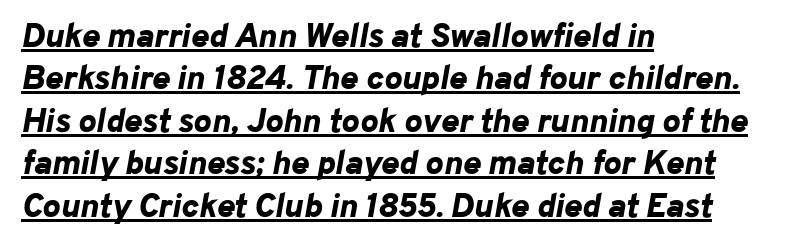
Underlining? Definitely there. Here the glyphs are tracked normally, forming tight word shapes. Strong, thick strokes mark this as bold type. In terms of posture, this sample is oblique. This sample keeps an unexceptional amount of space between lines. Line beginnings align vertically; line endings do not.
